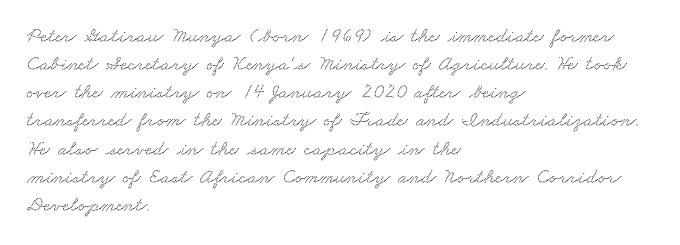
The image shows 21 px text type; set left-aligned, normal line spacing (1.34x), normal letter spacing, not underlined.
